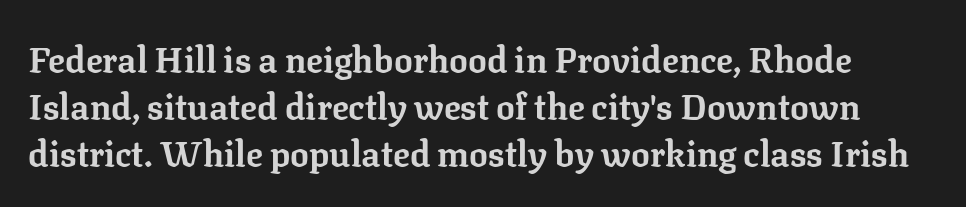
Q: Is the text bold? A: Yes.
Q: Is the text italic (slanted)? A: No, it is upright.
Q: Is the typeface a serif or a sans-serif typeface? A: Serif.
Q: Is the text underlined? A: No.
Q: Is the spacing between letters normal or unusually wide? A: Normal.
Q: Is the spacing between lines tight, normal or loose? A: Normal.
Q: Width (condensed, normal, or wide)? A: Normal.
Q: Stroke contrast? A: Low.
Q: x-height? A: Medium.
Q: Monospaced? A: No.
